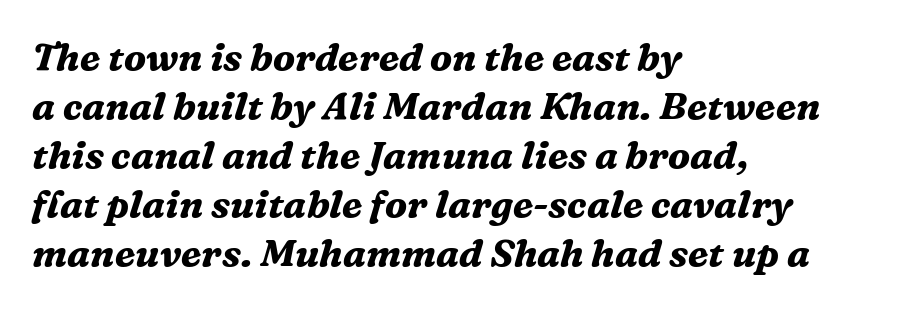
Q: Is the text bold? A: Yes.
Q: Is the text italic (slanted)? A: Yes, it leans right by about 16 degrees.
Q: Is the typeface a serif or a sans-serif typeface? A: Serif.
Q: Is the text underlined? A: No.
Q: How is the paragraph aligned? A: Left-aligned.
Q: Is the spacing between letters normal or unusually wide? A: Normal.
Q: Is the spacing between lines tight, normal or loose? A: Normal.
Q: Width (condensed, normal, or wide)? A: Normal.
Q: Stroke contrast? A: Medium.
Q: x-height? A: Medium.
Q: Monospaced? A: No.
